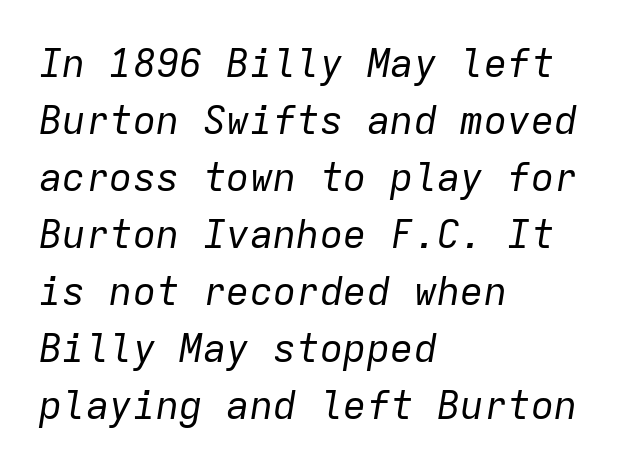
{"italic": "yes", "lean": "right", "slant_degrees": 9, "bold": "no", "weight": "regular", "width": "normal", "stroke_contrast": "low", "x_height": "medium", "monospaced": "yes", "underline": "no", "align": "left", "line_spacing": "normal", "line_spacing_ratio": 1.46, "letter_spacing": "normal", "letter_spacing_em": 0.0, "glyph_px": 39}
